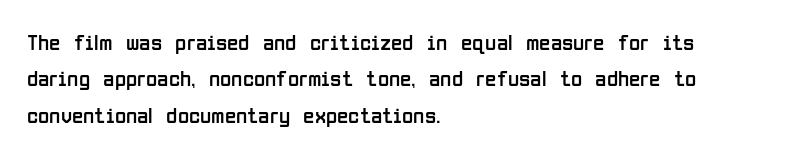
The image shows 23 px text type, upright; set left-aligned, normal line spacing (1.58x), normal letter spacing, not underlined.
